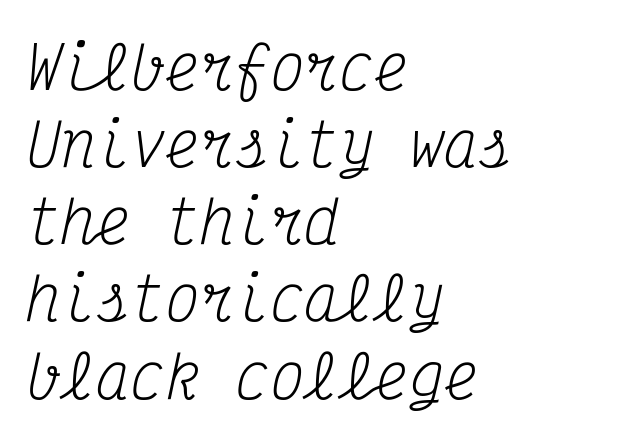
The glyphs are unaccompanied by any horizontal stroke below them. Caption: face not bold, strokes unweighted. Fixed-width glyphs throughout — classic coding-font behaviour. Quick note: italic.
